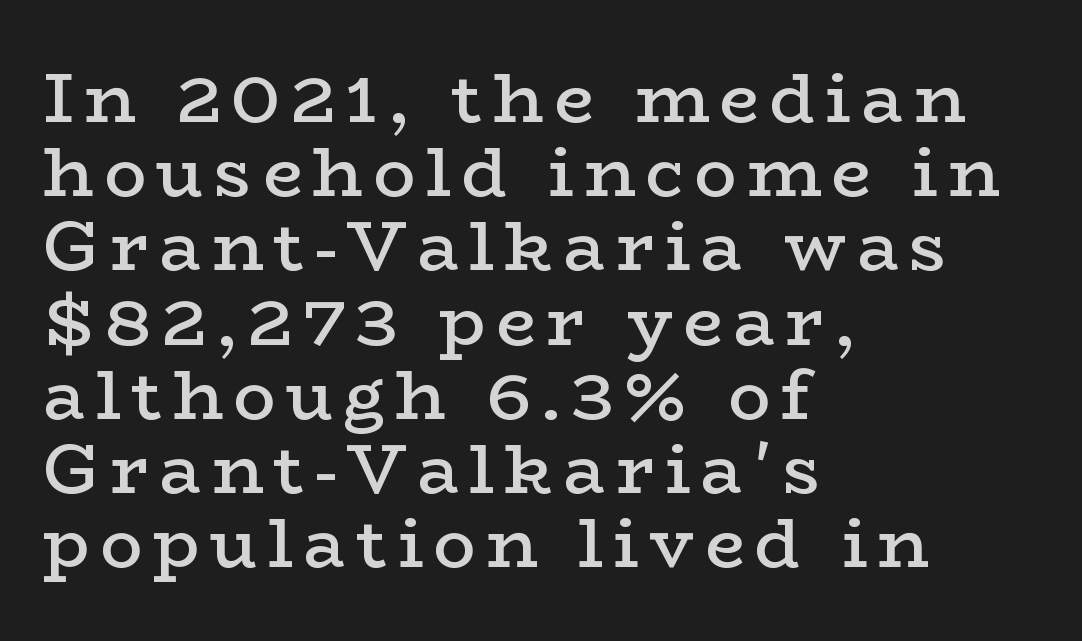
{"serif": "yes", "italic": "no", "bold": "semi", "weight": "semibold", "width": "wide", "stroke_contrast": "low", "x_height": "medium", "monospaced": "no", "underline": "no", "align": "left", "line_spacing": "tight", "line_spacing_ratio": 1.06, "glyph_px": 70}
